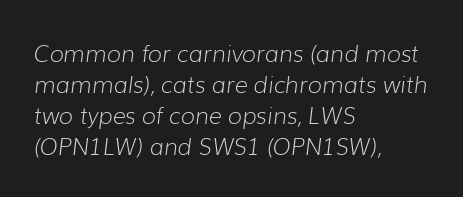
A clean baseline with only descenders dipping below it. Does extra space separate the letters? No, they use regular spacing. The characters are drawn with everyday or finer stroke widths. Tall strokes in this sample are angled rather than plumb. Line beginnings align vertically; line endings do not. Each new line begins a customary step beneath the previous one.
